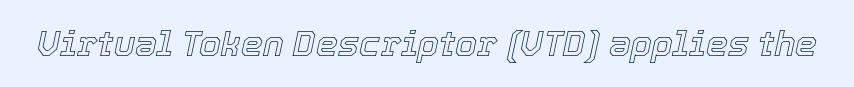
Spacing verdict: proportional, widths tailored to each character. Decoration check: the copy has no underline. The tracking reads as untouched default to a designer's eye. The rendering applies a slant to the glyphs.
